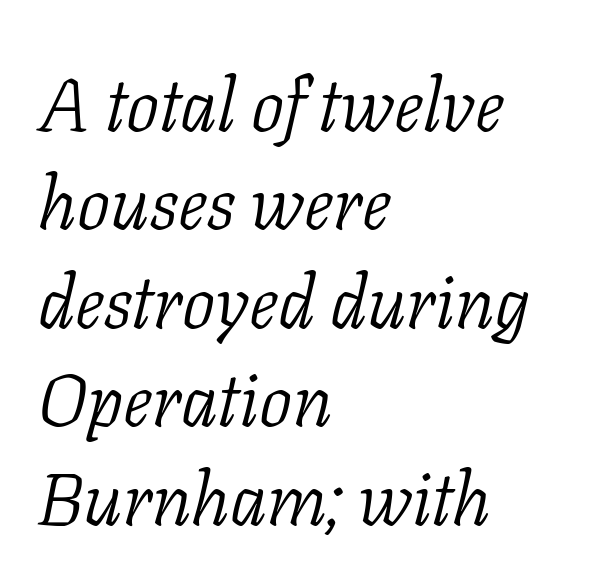
The image shows 74 px light serif type, italic (leaning right); set left-aligned, normal line spacing (1.33x), normal letter spacing, not underlined; low stroke contrast and a medium x-height.
